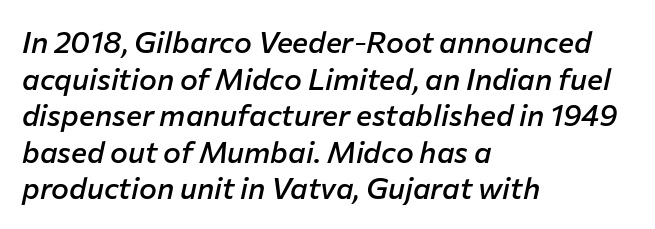
A typesetter would call this zero additional tracking. Only glyphs here, with clear space below each row. On the weight axis this lands at semibold, roughly 600. Rendered with sloped, italic letterforms. Note the varied advance widths — an 'i' is clearly narrower than an 'm'. Layout note: lines flush left.
